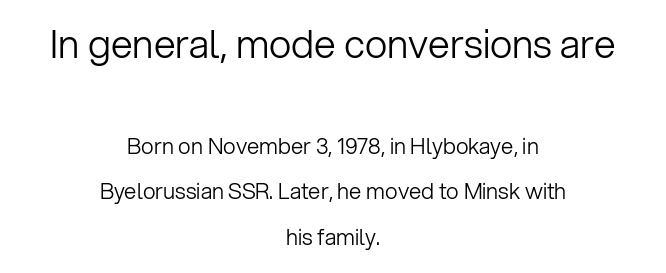
{"serif": "no", "italic": "no", "bold": "no", "weight": "light", "width": "normal", "stroke_contrast": "low", "x_height": "medium", "monospaced": "no", "underline": "no", "align": "center", "line_spacing": "loose", "line_spacing_ratio": 2.07, "letter_spacing": "normal", "letter_spacing_em": 0.0, "larger_block": "first", "size_ratio": 1.77, "glyph_px": 39}
